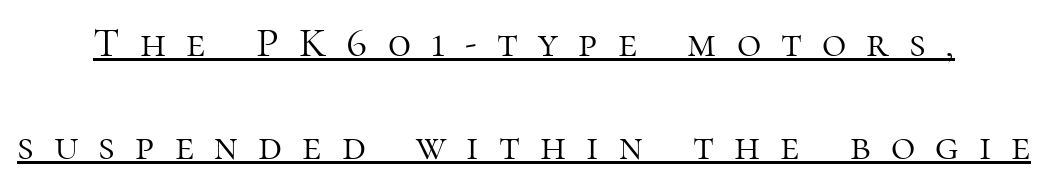
Q: Is the text bold? A: No.
Q: Is the text italic (slanted)? A: No, it is upright.
Q: Is the typeface a serif or a sans-serif typeface? A: Serif.
Q: Is the text underlined? A: Yes.
Q: Is the spacing between letters normal or unusually wide? A: Unusually wide.
Q: Is the spacing between lines tight, normal or loose? A: Loose.
Q: Width (condensed, normal, or wide)? A: Normal.
Q: Stroke contrast? A: High.
Q: x-height? A: Medium.
Q: Monospaced? A: No.
